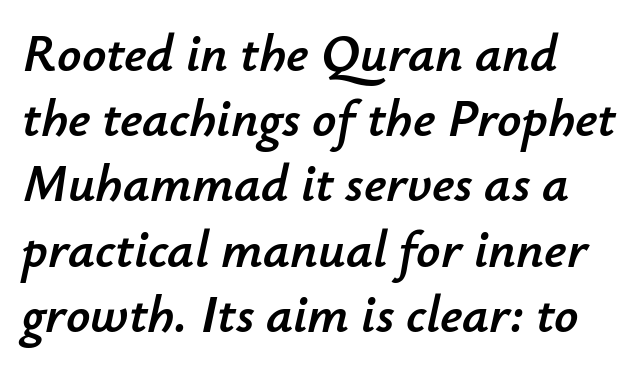
The image shows 53 px text type, italic (leaning right); set left-aligned, line spacing 1.23x, normal letter spacing, not underlined; low stroke contrast and a small x-height.
